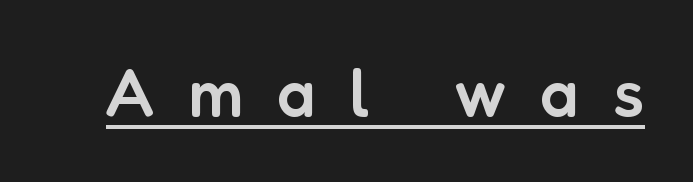
Substantial extra tracking has been applied to these lines. Think of a printed novel: that variable character pitch is what you see here. No italicization has been applied; the sample stays upright. Beneath each row of characters lies a ruled line. Semibold letterforms, between regular and bold. You can tell from the bare stems that sans-serif type was used.
